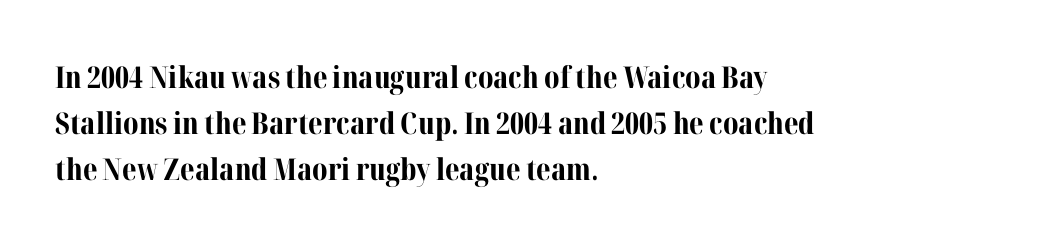
{"serif": "yes", "italic": "no", "bold": "yes", "weight": "bold", "width": "normal", "stroke_contrast": "medium", "x_height": "medium", "monospaced": "no", "underline": "no", "align": "left", "line_spacing": "normal", "line_spacing_ratio": 1.53, "letter_spacing": "normal", "letter_spacing_em": 0.0, "glyph_px": 30}
